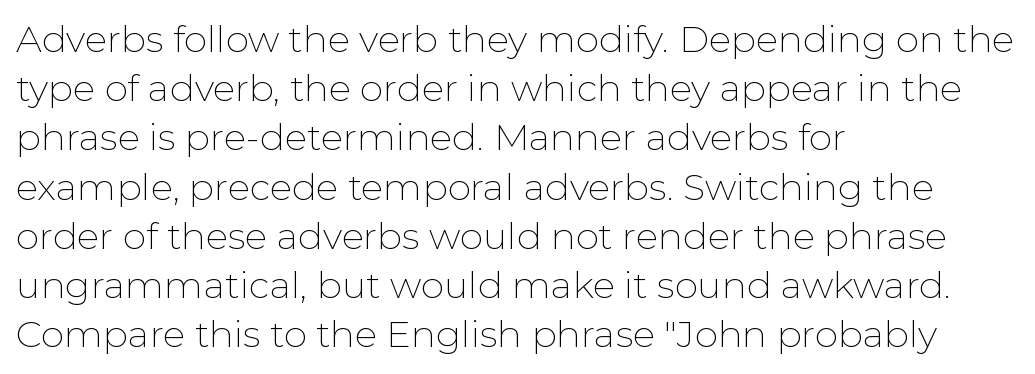
Think of a printed novel: that variable character pitch is what you see here. Honestly, the row spacing looks completely unremarkable. The specimen reads as upright at a glance. Nobody drew a line under any word here.
